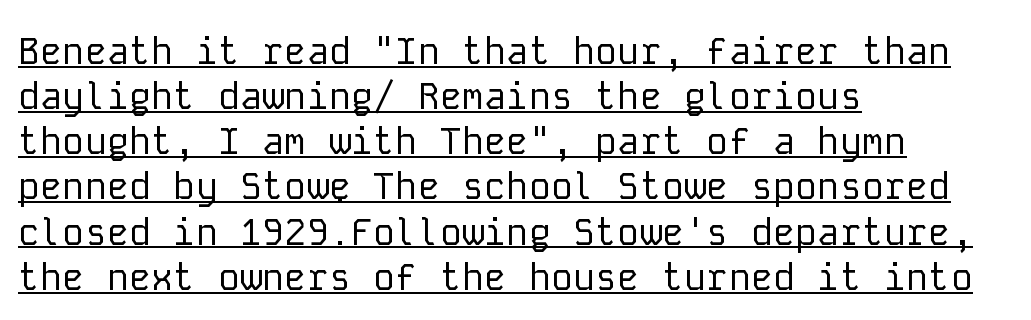
{"serif": "no", "italic": "no", "bold": "no", "weight": "regular", "width": "normal", "stroke_contrast": "low", "x_height": "medium", "monospaced": "yes", "underline": "yes", "align": "left", "line_spacing_ratio": 1.22, "letter_spacing": "normal", "letter_spacing_em": 0.0, "glyph_px": 37}
